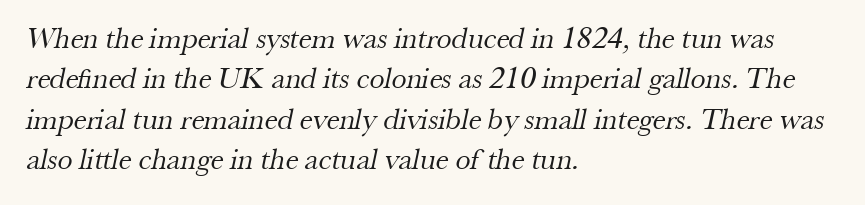
The image shows 30 px regular-weight serif type; set left-aligned, normal line spacing (1.35x), normal letter spacing, not underlined; medium stroke contrast and a small x-height.
